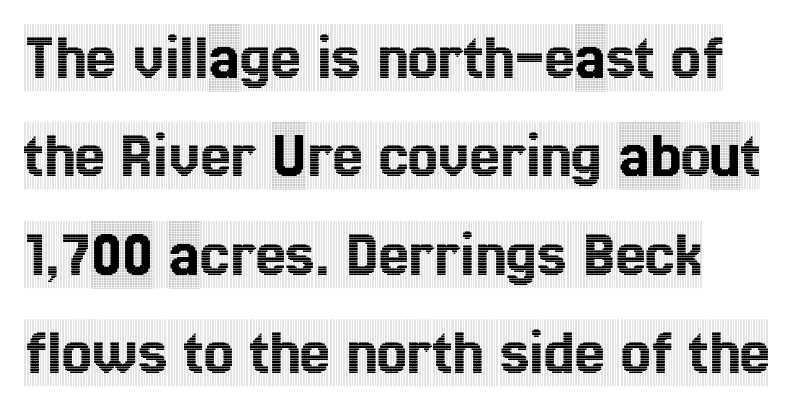
Q: Is the text italic (slanted)? A: No, it is upright.
Q: Is the typeface a serif or a sans-serif typeface? A: Serif.
Q: Is the text underlined? A: No.
Q: How is the paragraph aligned? A: Left-aligned.
Q: Is the spacing between letters normal or unusually wide? A: Normal.
Q: Is the spacing between lines tight, normal or loose? A: Normal.
Q: Width (condensed, normal, or wide)? A: Condensed.
Q: x-height? A: Large.
Q: Monospaced? A: No.
